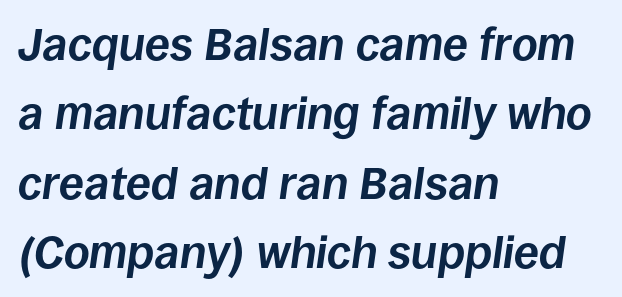
The image shows 45 px bold type, italic (leaning right); set left-aligned, normal line spacing (1.54x), normal letter spacing, not underlined; low stroke contrast and a large x-height.
